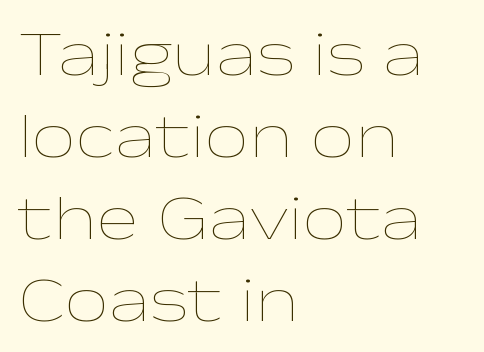
The type is set solid horizontally, with unmodified tracking. Rule under the text: the space is simply empty. This sample has the flowing, uneven cadence of proportional lettering. The passage shown is not bold in any degree. Designer's note — italics off, roman on.
